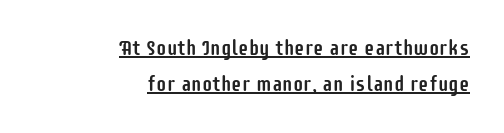
Q: Is the text italic (slanted)? A: No, it is upright.
Q: Is the text underlined? A: Yes.
Q: How is the paragraph aligned? A: Right-aligned.
Q: Is the spacing between letters normal or unusually wide? A: Normal.
